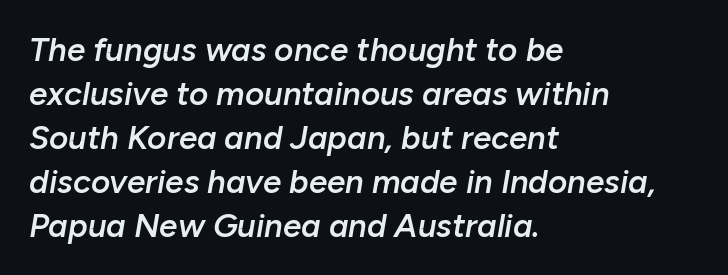
Q: Is the text bold? A: Semi-bold.
Q: Is the text italic (slanted)? A: Yes, it leans right by about 10 degrees.
Q: Is the text underlined? A: No.
Q: How is the paragraph aligned? A: Left-aligned.
Q: Is the spacing between letters normal or unusually wide? A: Normal.
Q: Is the spacing between lines tight, normal or loose? A: Normal.
Q: Width (condensed, normal, or wide)? A: Normal.
Q: Stroke contrast? A: Low.
Q: x-height? A: Medium.
Q: Monospaced? A: No.
